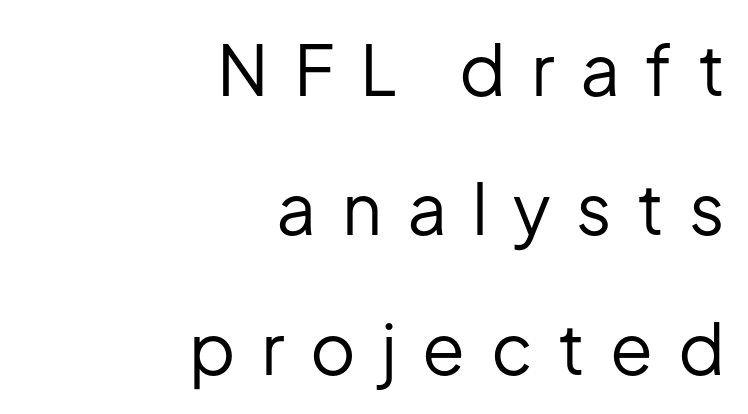
Q: Is the text bold? A: No.
Q: Is the text italic (slanted)? A: No, it is upright.
Q: Is the typeface a serif or a sans-serif typeface? A: Sans-serif.
Q: Is the text underlined? A: No.
Q: How is the paragraph aligned? A: Right-aligned.
Q: Is the spacing between letters normal or unusually wide? A: Unusually wide.
Q: Is the spacing between lines tight, normal or loose? A: Loose.
Q: Width (condensed, normal, or wide)? A: Normal.
Q: Stroke contrast? A: Low.
Q: x-height? A: Medium.
Q: Monospaced? A: No.
